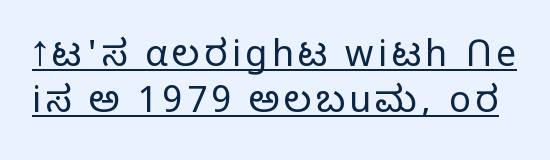
{"serif": "no", "italic": "no", "bold": "no", "weight": "light", "width": "normal", "stroke_contrast": "low", "x_height": "medium", "monospaced": "no", "underline": "yes", "line_spacing": "normal", "line_spacing_ratio": 1.29, "glyph_px": 36}
